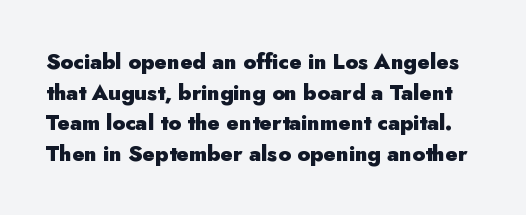
The image shows 21 px bold type, upright; set normal line spacing (1.46x), normal letter spacing, not underlined.
